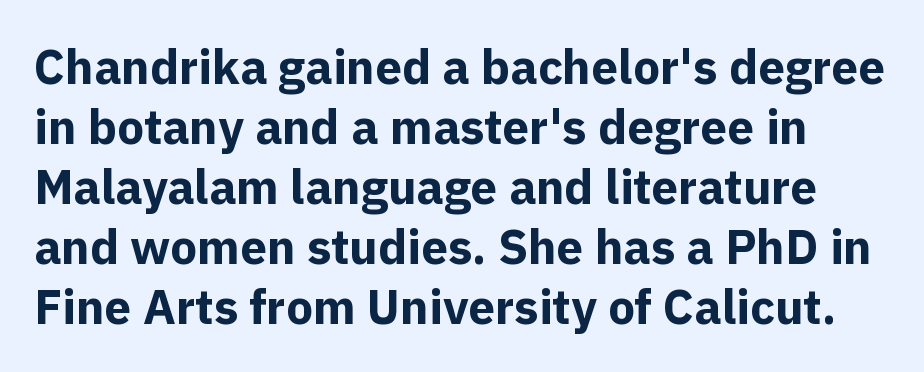
Weight: bold. Successive baselines arrive at the customary interval. Font category for this specimen: sans-serif. Students, note that the glyphs here touch the page at normal intervals. The rendering uses natural spacing where letterforms have individual widths.
